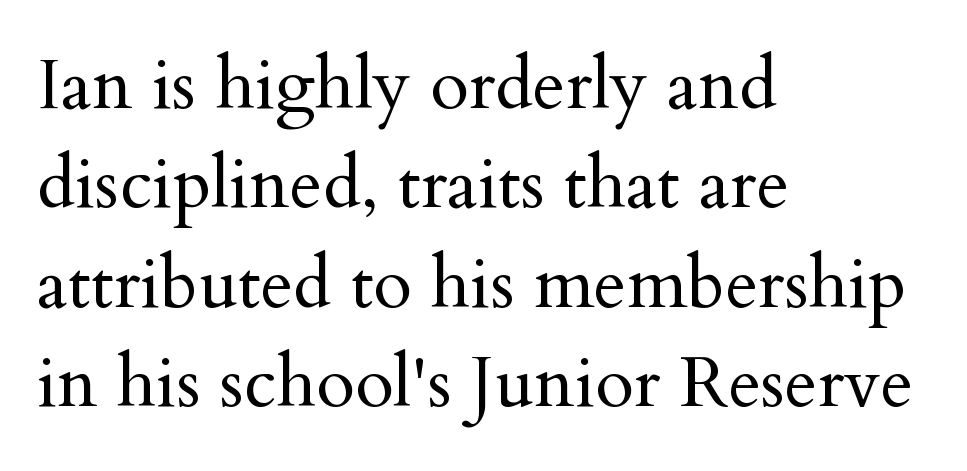
{"serif": "yes", "italic": "no", "bold": "no", "weight": "regular", "width": "normal", "stroke_contrast": "medium", "x_height": "small", "monospaced": "no", "underline": "no", "align": "left", "line_spacing": "normal", "line_spacing_ratio": 1.4, "letter_spacing": "normal", "letter_spacing_em": 0.0, "glyph_px": 71}
